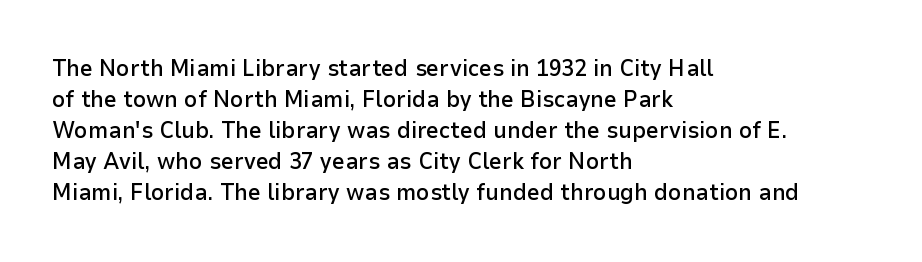
A bare baseline throughout the passage. The gaps between neighbouring characters are ordinary and unremarkable. These lines were composed using upright roman letters. Honestly, the row spacing looks completely unremarkable. In terms of weight, the rendering is demibold, just under bold. The typesetter chose a ragged-right arrangement here.
